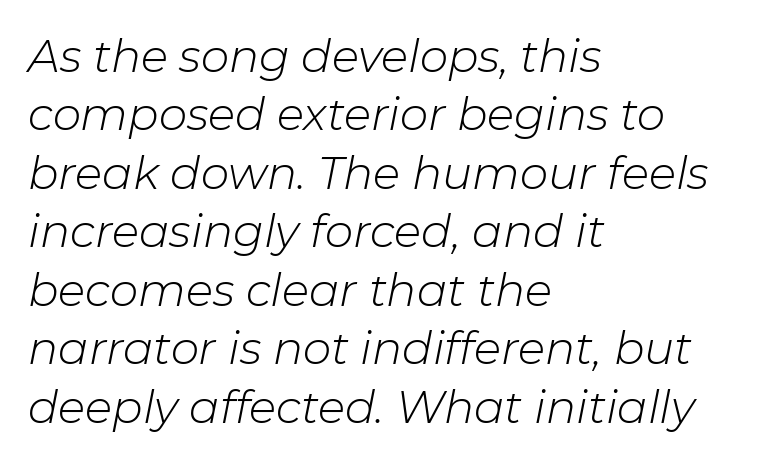
Q: Is the text bold? A: No.
Q: Is the text italic (slanted)? A: Yes, it leans right by about 11 degrees.
Q: Is the text underlined? A: No.
Q: How is the paragraph aligned? A: Left-aligned.
Q: Is the spacing between letters normal or unusually wide? A: Normal.
Q: Is the spacing between lines tight, normal or loose? A: Normal.
Q: Width (condensed, normal, or wide)? A: Normal.
Q: Stroke contrast? A: Low.
Q: x-height? A: Medium.
Q: Monospaced? A: No.
